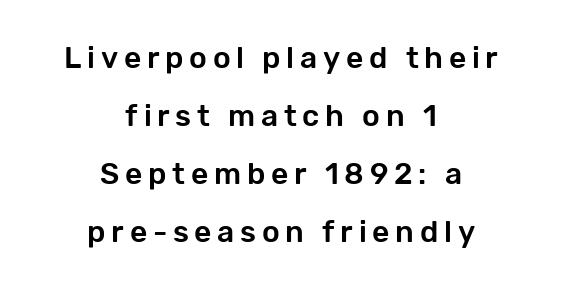
Teacher's note: observe the equal gaps on both sides — that is centered alignment. The letters stand straight up with perfectly vertical stems. A typesetter would call this leading open, well beyond the default. In terms of letterform style, serifs are entirely absent. Is this a fixed-width face? No — the glyphs have proportional, varying widths. Type without underlining.
